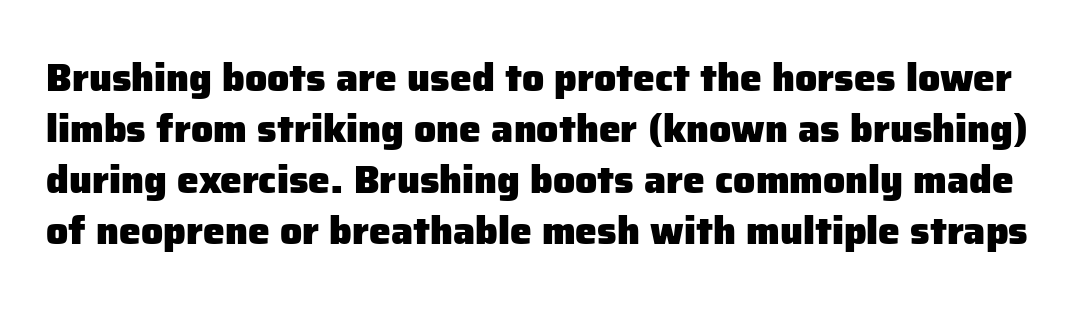
The image shows 39 px heavy sans-serif type, upright; set normal line spacing (1.31x), normal letter spacing, not underlined; low stroke contrast and a medium x-height.
